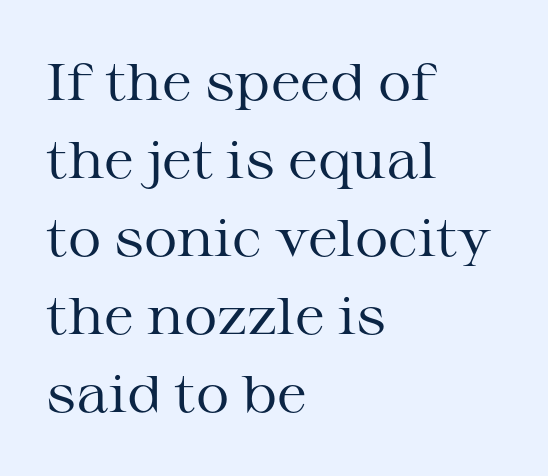
{"serif": "yes", "italic": "no", "bold": "no", "weight": "regular", "width": "wide", "stroke_contrast": "medium", "x_height": "medium", "monospaced": "no", "underline": "no", "align": "left", "line_spacing": "normal", "line_spacing_ratio": 1.5, "letter_spacing": "normal", "letter_spacing_em": 0.0, "glyph_px": 52}
